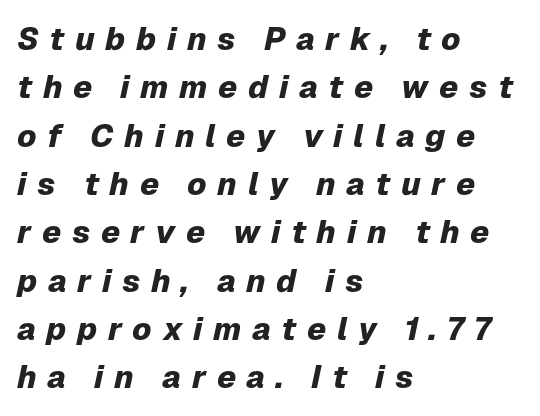
The foot of each line stays bare and open. The paragraph has a hard left edge and a soft right edge. A typesetter would call this proportional, since set widths differ per character. What weight is shown? A full bold with thick strokes. You can tell it's italic because the verticals aren't actually vertical.
